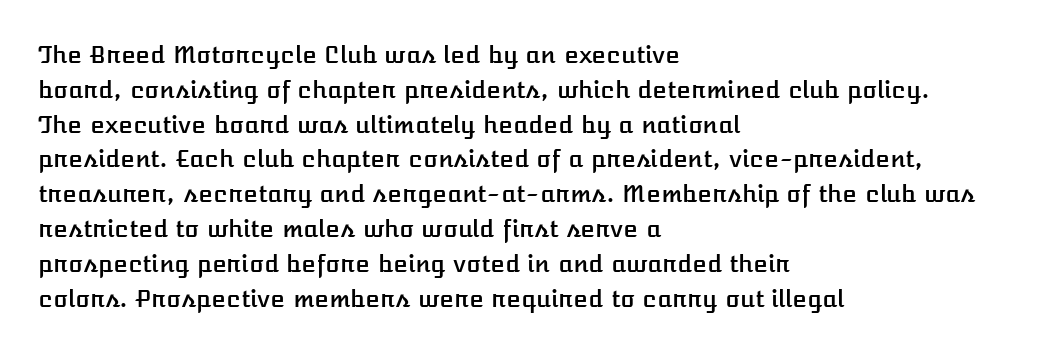
The image shows 24 px text type, upright; set left-aligned, normal line spacing (1.45x), normal letter spacing, not underlined.
